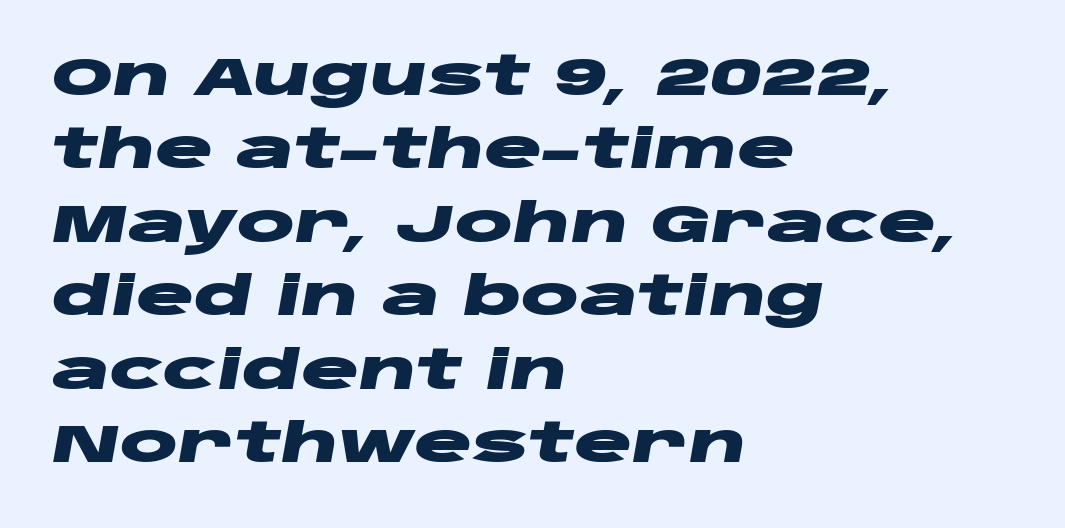
{"italic": "yes", "lean": "right", "slant_degrees": 10, "bold": "yes", "weight": "heavy", "width": "wide", "stroke_contrast": "low", "x_height": "large", "monospaced": "no", "underline": "no", "align": "left", "line_spacing": "normal", "line_spacing_ratio": 1.36, "letter_spacing": "normal", "letter_spacing_em": 0.0, "glyph_px": 54}
